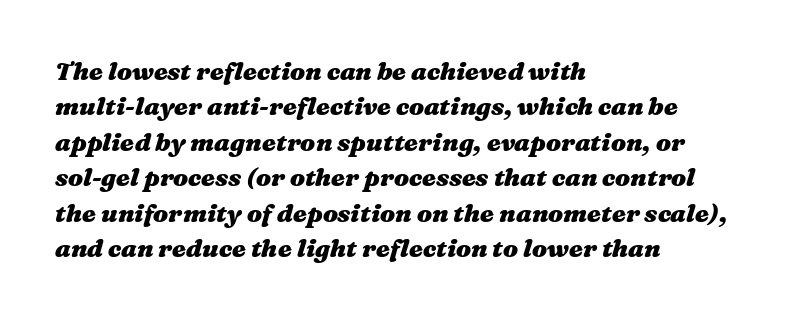
The image shows 25 px bold type, italic (leaning right); set left-aligned, normal line spacing (1.42x), normal letter spacing, not underlined.
